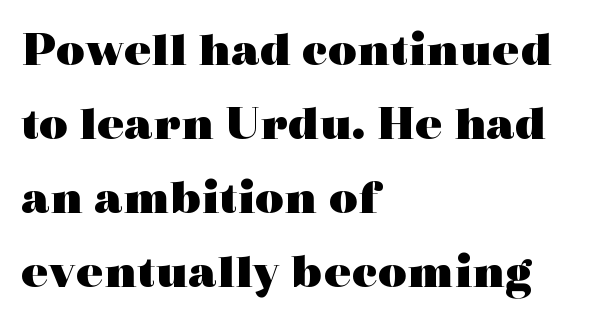
Q: Is the text bold? A: Yes.
Q: Is the text italic (slanted)? A: No, it is upright.
Q: Is the typeface a serif or a sans-serif typeface? A: Serif.
Q: Is the text underlined? A: No.
Q: How is the paragraph aligned? A: Left-aligned.
Q: Is the spacing between letters normal or unusually wide? A: Normal.
Q: Is the spacing between lines tight, normal or loose? A: Normal.
Q: Width (condensed, normal, or wide)? A: Wide.
Q: x-height? A: Medium.
Q: Monospaced? A: No.
